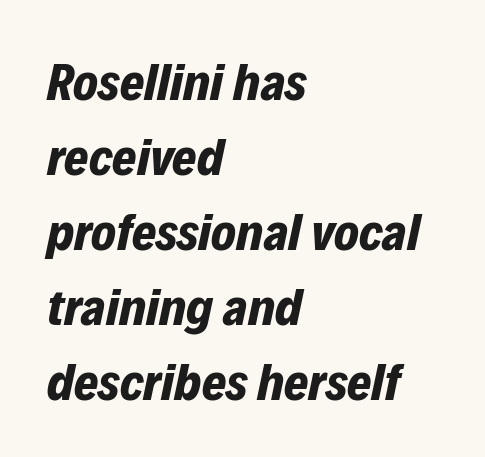
The image shows 52 px bold type, italic (leaning right); set left-aligned, normal line spacing (1.44x), normal letter spacing, not underlined; low stroke contrast and a medium x-height.
